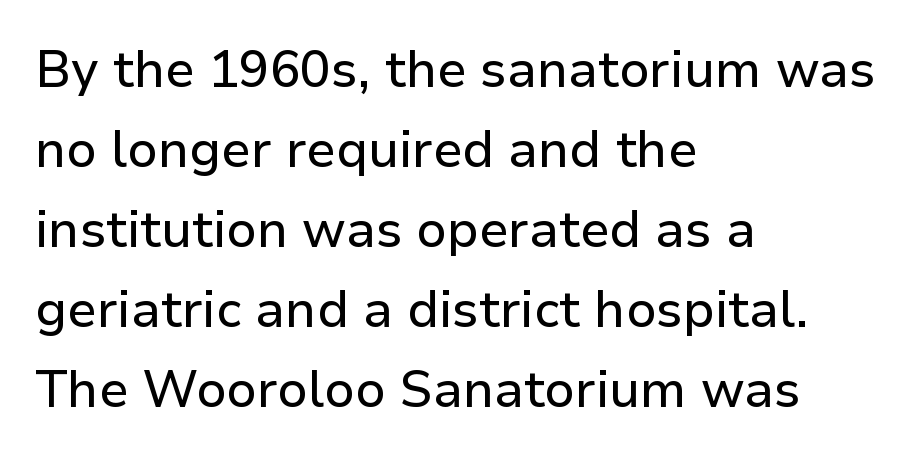
Visually the block forms a straight wall on the left and a jagged coastline on the right. In terms of letterform style, serifs are entirely absent. The line-height multiplier appears to be the usual default. The type sits square on the baseline with zero lean. Between one letter and the next there's only the usual sliver of space. Lines of text with bare space underneath.
